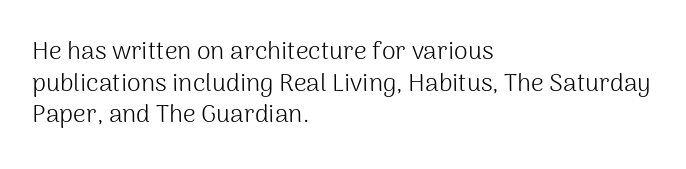
The image shows 25 px text type, upright; set left-aligned, normal line spacing (1.27x), normal letter spacing, not underlined.
